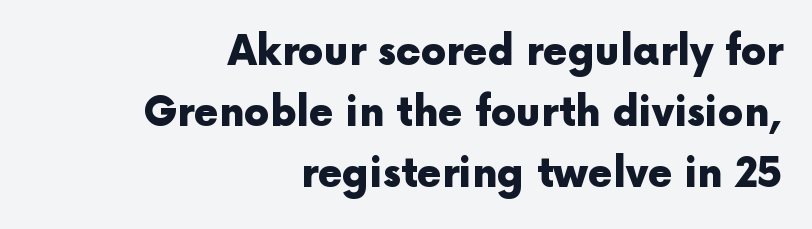
Q: Is the text bold? A: Yes.
Q: Is the text italic (slanted)? A: No, it is upright.
Q: Is the typeface a serif or a sans-serif typeface? A: Sans-serif.
Q: Is the text underlined? A: No.
Q: How is the paragraph aligned? A: Right-aligned.
Q: Is the spacing between letters normal or unusually wide? A: Normal.
Q: Is the spacing between lines tight, normal or loose? A: Normal.
Q: Width (condensed, normal, or wide)? A: Normal.
Q: x-height? A: Medium.
Q: Monospaced? A: No.
